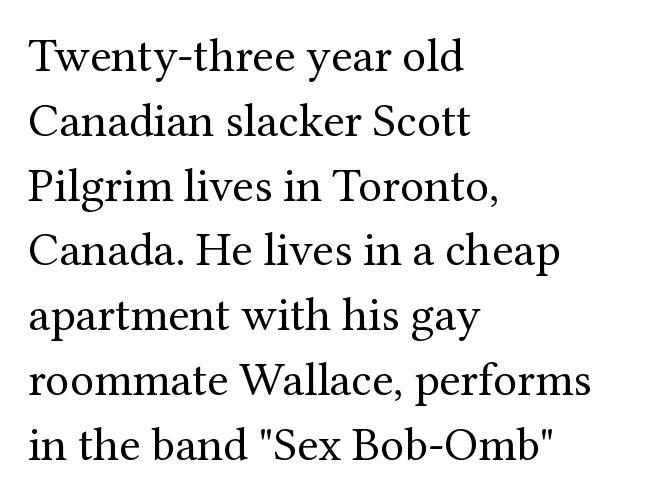
{"serif": "yes", "italic": "no", "bold": "no", "weight": "regular", "width": "normal", "stroke_contrast": "medium", "x_height": "medium", "monospaced": "no", "underline": "no", "align": "left", "line_spacing": "normal", "line_spacing_ratio": 1.35, "letter_spacing": "normal", "letter_spacing_em": 0.0, "glyph_px": 48}
